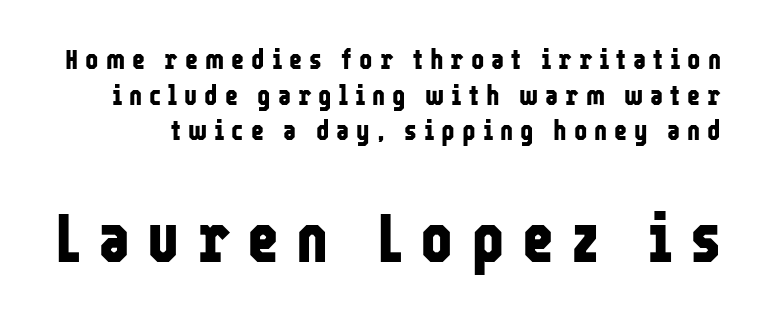
Does the leading feel generous? No, just average. The more generous point size was reserved for the lower chunk. Loose tracking; the words dissolve into strings of separated letters. Heft: maximum for text — a bold. The glyphs in this specimen are sans serif.
